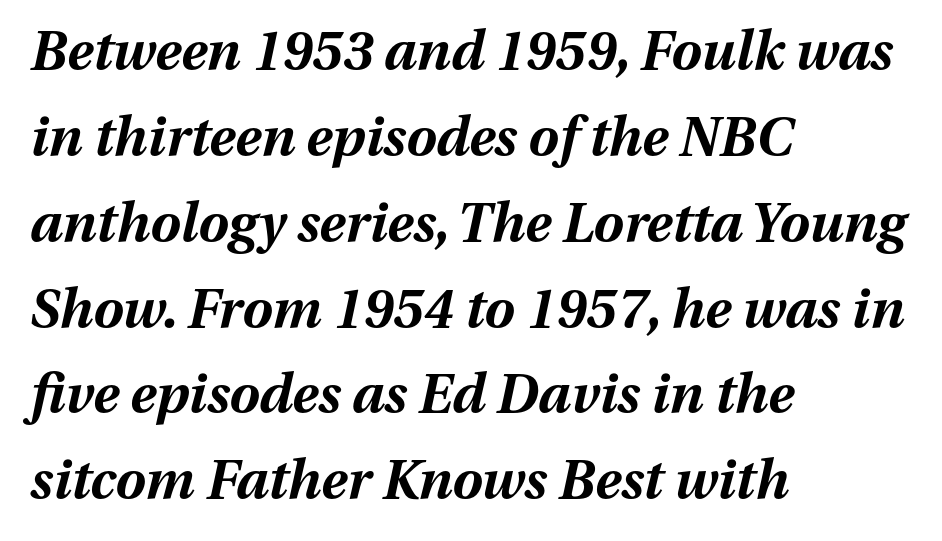
Q: Is the text bold? A: Yes.
Q: Is the text italic (slanted)? A: Yes, it leans right by about 13 degrees.
Q: Is the text underlined? A: No.
Q: How is the paragraph aligned? A: Left-aligned.
Q: Is the spacing between letters normal or unusually wide? A: Normal.
Q: Is the spacing between lines tight, normal or loose? A: Normal.
Q: Width (condensed, normal, or wide)? A: Normal.
Q: Stroke contrast? A: Medium.
Q: x-height? A: Medium.
Q: Monospaced? A: No.
